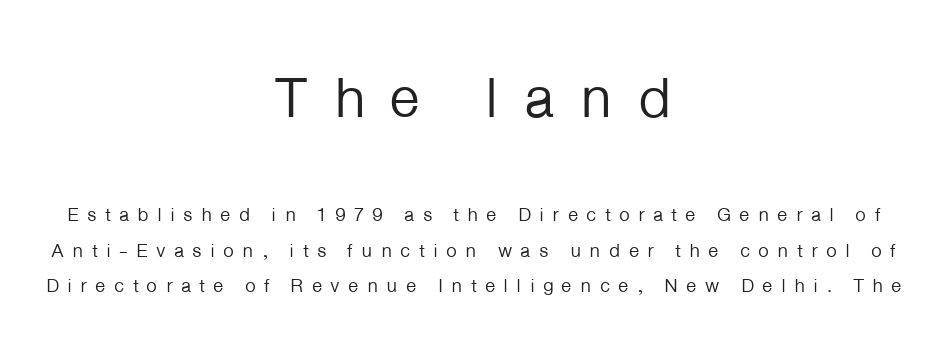
{"serif": "no", "italic": "no", "bold": "no", "weight": "regular", "width": "normal", "stroke_contrast": "low", "x_height": "medium", "monospaced": "no", "underline": "no", "align": "center", "line_spacing_ratio": 1.87, "letter_spacing": "wide", "letter_spacing_em": 0.43, "larger_block": "first", "size_ratio": 3.0, "glyph_px": 57}
